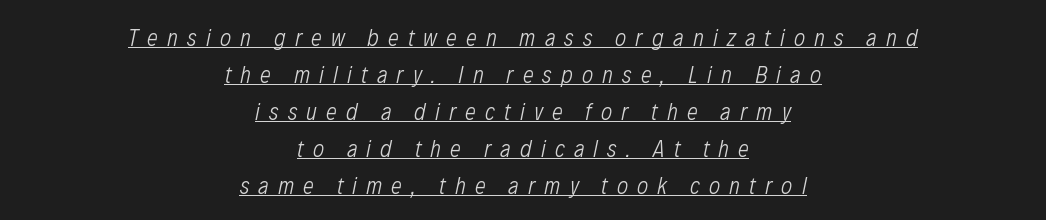
{"italic": "yes", "lean": "right", "slant_degrees": 12, "bold": "no", "underline": "yes", "align": "center", "line_spacing": "normal", "line_spacing_ratio": 1.54, "letter_spacing": "wide", "letter_spacing_em": 0.38, "glyph_px": 24}
